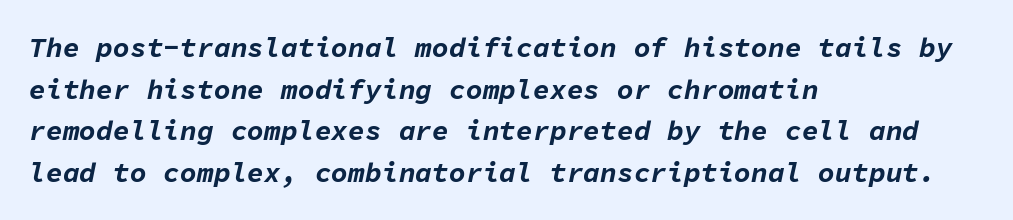
{"italic": "yes", "lean": "right", "slant_degrees": 11, "bold": "yes", "weight": "bold", "width": "normal", "stroke_contrast": "low", "x_height": "medium", "monospaced": "yes", "underline": "no", "align": "left", "line_spacing": "normal", "line_spacing_ratio": 1.49, "letter_spacing": "normal", "letter_spacing_em": 0.0, "glyph_px": 28}
